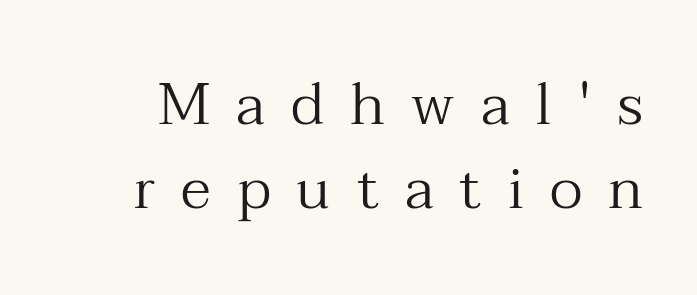
These lines have a slow, spaced-out rhythm from letter to letter. The text was rendered using a seriffed face with decorative stroke endings. A roman cut, with each character standing at attention. Vertically, the passage feels balanced, rows spaced as you'd expect. Do the characters align in a grid? No, the font is proportional. The face looks like a standard text weight, possibly lighter.
